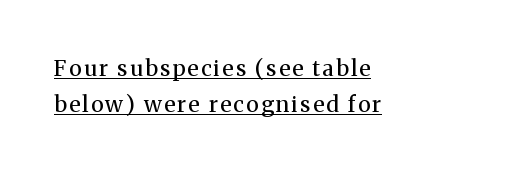
The face looks like a standard text weight, possibly lighter. A baseline rule has been typeset under these characters. Teacher's note: observe the even left margin — that is flush-left alignment. Normally led — the rows are evenly, conventionally spaced. Every character sits straight up, as roman type does.
